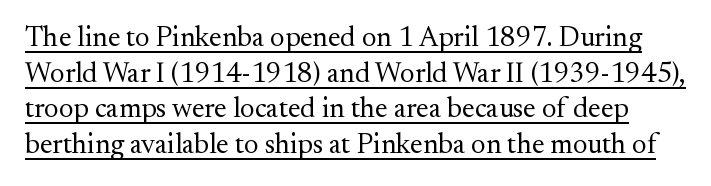
The image shows 28 px regular-weight serif type, upright; set normal line spacing (1.27x), normal letter spacing, underlined; medium stroke contrast and a small x-height.
